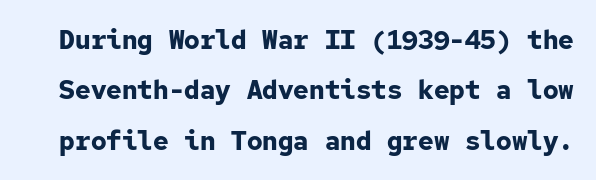
{"italic": "no", "bold": "yes", "underline": "no", "line_spacing": "loose", "line_spacing_ratio": 1.94, "letter_spacing": "normal", "letter_spacing_em": 0.0, "glyph_px": 26}
